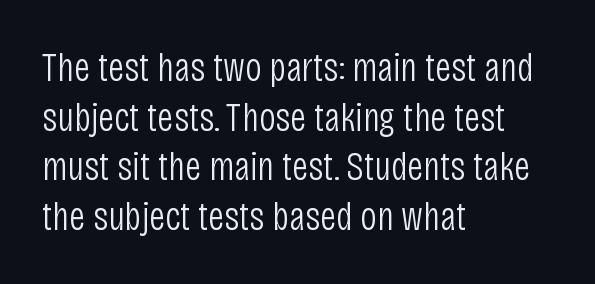
The image shows 41 px light, condensed sans-serif type, upright; set left-aligned, line spacing 1.21x, normal letter spacing, not underlined; low stroke contrast and a large x-height.
